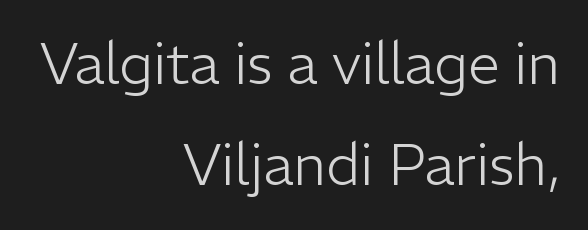
Q: Is the text bold? A: No.
Q: Is the text italic (slanted)? A: No, it is upright.
Q: Is the typeface a serif or a sans-serif typeface? A: Sans-serif.
Q: Is the text underlined? A: No.
Q: How is the paragraph aligned? A: Right-aligned.
Q: Is the spacing between letters normal or unusually wide? A: Normal.
Q: Width (condensed, normal, or wide)? A: Normal.
Q: Stroke contrast? A: Low.
Q: x-height? A: Medium.
Q: Monospaced? A: No.
